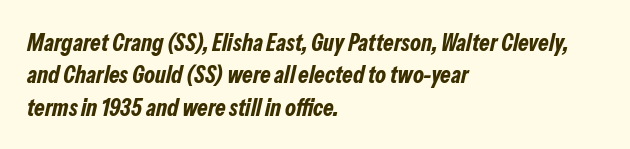
The image shows 24 px bold type, italic (leaning right); set left-aligned, normal line spacing (1.35x), normal letter spacing, not underlined.
